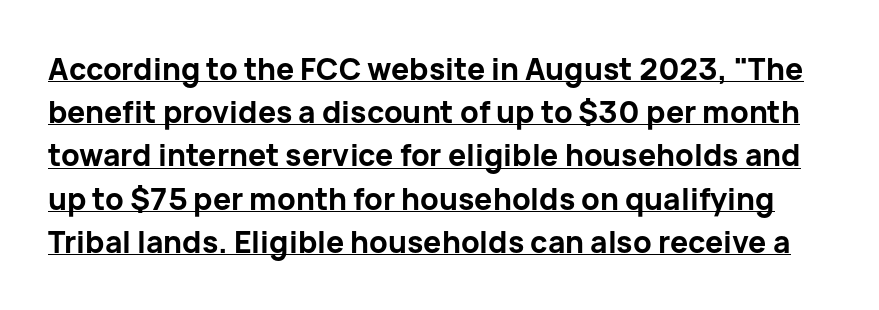
The image shows 30 px bold sans-serif type, upright; set normal line spacing (1.44x), normal letter spacing, underlined; low stroke contrast and a medium x-height.
